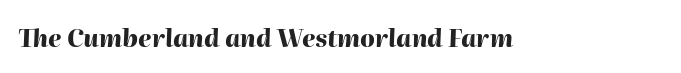
The horizontal fit of the characters is conventional and even. The typesetting leans heavy: a genuine bold. Compared with ordinary roman type, these characters are visibly tilted. Descenders hang freely into open space.
